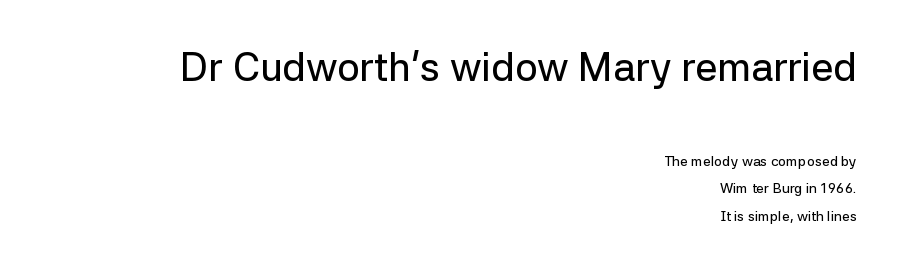
Q: Is the text italic (slanted)? A: No, it is upright.
Q: Is the typeface a serif or a sans-serif typeface? A: Sans-serif.
Q: Is the text underlined? A: No.
Q: How is the paragraph aligned? A: Right-aligned.
Q: Is the spacing between letters normal or unusually wide? A: Normal.
Q: Is the spacing between lines tight, normal or loose? A: Loose.
Q: Which block of text is set in a larger size, the first (top) or the second (bottom)? A: The first (top) one.
Q: Width (condensed, normal, or wide)? A: Normal.
Q: Stroke contrast? A: Low.
Q: x-height? A: Medium.
Q: Monospaced? A: No.
